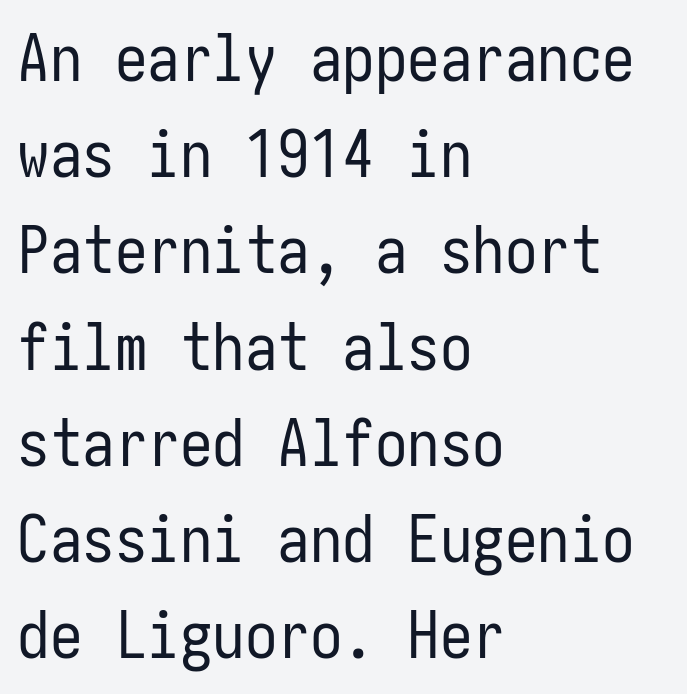
A typesetter would call this zero additional tracking. The strip under each line holds only bare page. Students, observe: this is what conventionally led text looks like. In terms of letterform style, serifs are entirely absent. Horizontal alignment here is leftward, the default for most running prose.
